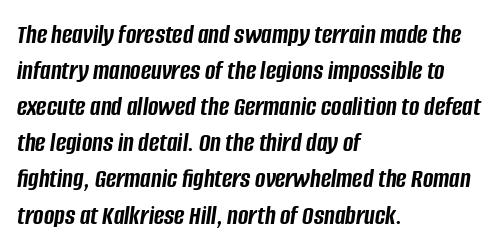
Q: Is the text bold? A: Yes.
Q: Is the text italic (slanted)? A: Yes, it leans right by about 8 degrees.
Q: Is the text underlined? A: No.
Q: How is the paragraph aligned? A: Left-aligned.
Q: Is the spacing between letters normal or unusually wide? A: Normal.
Q: Is the spacing between lines tight, normal or loose? A: Normal.
Q: Width (condensed, normal, or wide)? A: Condensed.
Q: Stroke contrast? A: Low.
Q: x-height? A: Large.
Q: Monospaced? A: No.
